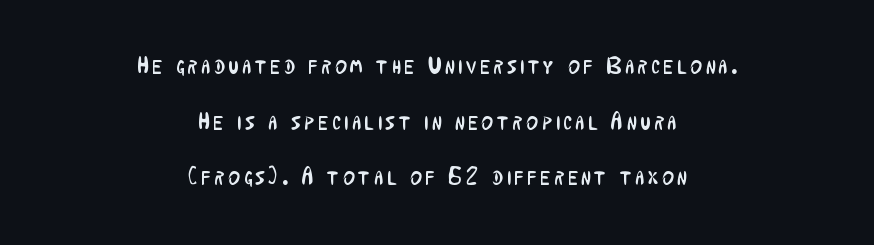
This rendering features lettering with no underline. These lines stand farther apart than default settings would place them. This rendering uses center alignment, leaving both contours irregular but symmetric. A typesetter would mark this as roman, not italic. Is this a heavy cut? Hardly; it is regular or lighter.
